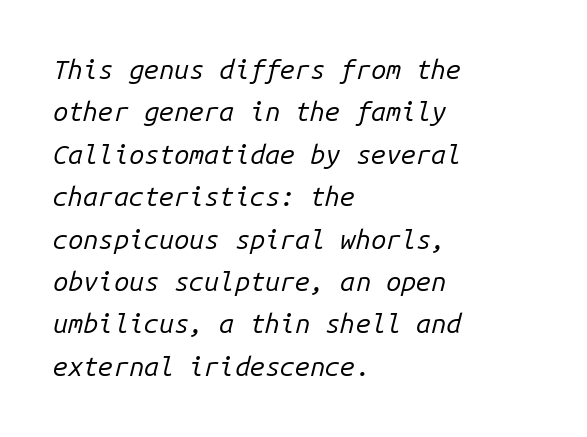
Underline: absent. Each new line begins a customary step beneath the previous one. Between one letter and the next there's only the usual sliver of space. The font sits on the lighter half of the weight spectrum, regular included. The rag falls on the right side of this text block.
